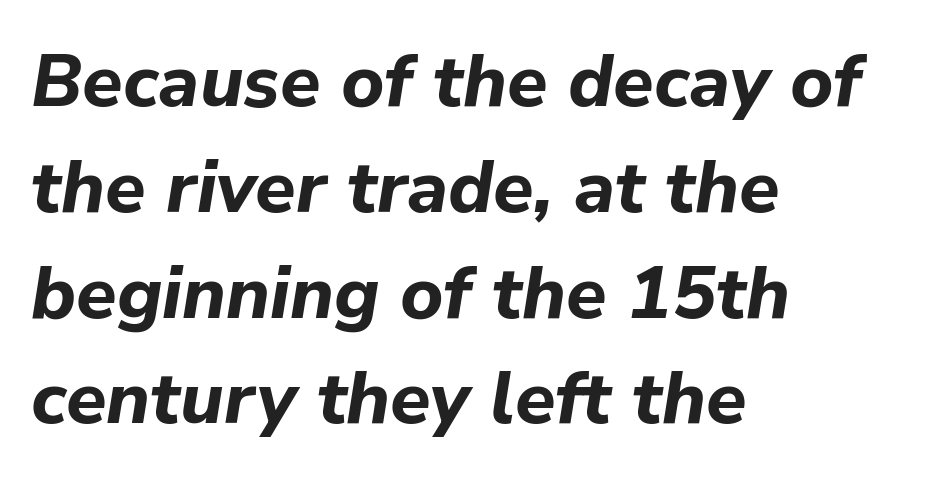
Q: Is the text bold? A: Yes.
Q: Is the text italic (slanted)? A: Yes, it leans right by about 9 degrees.
Q: Is the text underlined? A: No.
Q: How is the paragraph aligned? A: Left-aligned.
Q: Is the spacing between letters normal or unusually wide? A: Normal.
Q: Is the spacing between lines tight, normal or loose? A: Normal.
Q: Width (condensed, normal, or wide)? A: Normal.
Q: Stroke contrast? A: Low.
Q: x-height? A: Medium.
Q: Monospaced? A: No.
